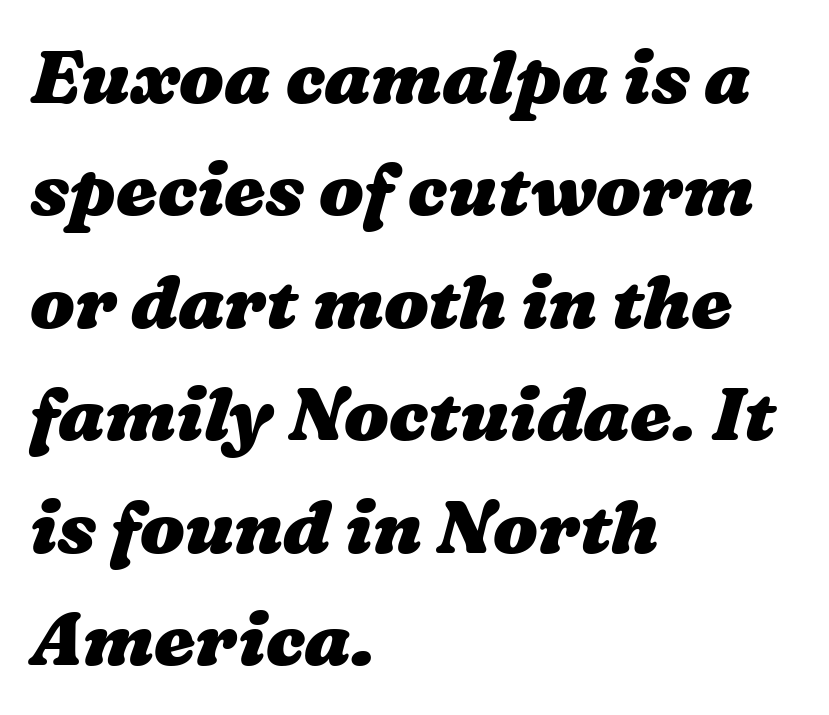
{"bold": "yes", "weight": "heavy", "width": "wide", "stroke_contrast": "medium", "x_height": "medium", "monospaced": "no", "underline": "no", "align": "left", "line_spacing": "normal", "line_spacing_ratio": 1.52, "letter_spacing": "normal", "letter_spacing_em": 0.0, "glyph_px": 74}
